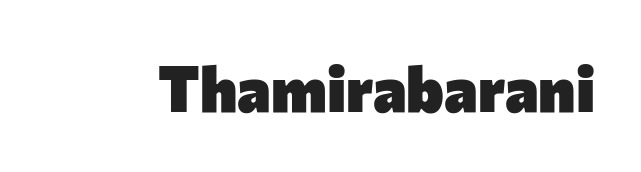
Between one letter and the next there's only the usual sliver of space. Note the varied advance widths — an 'i' is clearly narrower than an 'm'. Rendered with straight, roman letterforms. Beneath every word, the page is bare. Plenty of ink on the page — the face is bold.
